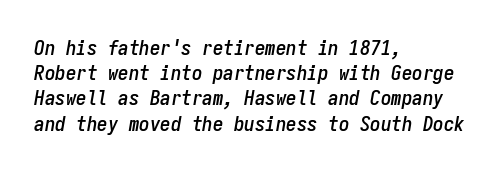
The image shows 21 px text type, italic (leaning right); set left-aligned, line spacing 1.2x, normal letter spacing, not underlined.
